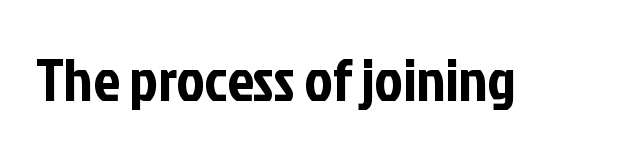
Q: Is the text italic (slanted)? A: No, it is upright.
Q: Is the typeface a serif or a sans-serif typeface? A: Sans-serif.
Q: Is the text underlined? A: No.
Q: Is the spacing between letters normal or unusually wide? A: Normal.
Q: Width (condensed, normal, or wide)? A: Condensed.
Q: Stroke contrast? A: Low.
Q: x-height? A: Medium.
Q: Monospaced? A: No.
